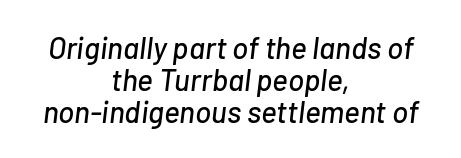
Q: Is the text italic (slanted)? A: Yes, it leans right by about 7 degrees.
Q: Is the text underlined? A: No.
Q: How is the paragraph aligned? A: Centered.
Q: Is the spacing between letters normal or unusually wide? A: Normal.
Q: Is the spacing between lines tight, normal or loose? A: Tight.
Q: Width (condensed, normal, or wide)? A: Normal.
Q: Stroke contrast? A: Low.
Q: x-height? A: Medium.
Q: Monospaced? A: No.
